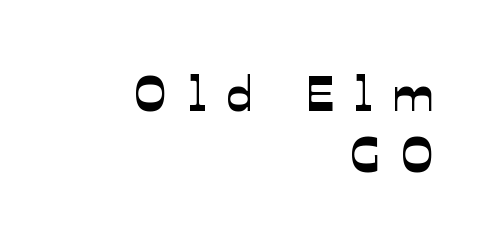
Q: Is the typeface a serif or a sans-serif typeface? A: Sans-serif.
Q: Is the text underlined? A: No.
Q: How is the paragraph aligned? A: Right-aligned.
Q: Is the spacing between letters normal or unusually wide? A: Unusually wide.
Q: Is the spacing between lines tight, normal or loose? A: Normal.
Q: Width (condensed, normal, or wide)? A: Normal.
Q: Stroke contrast? A: Low.
Q: x-height? A: Medium.
Q: Monospaced? A: No.
